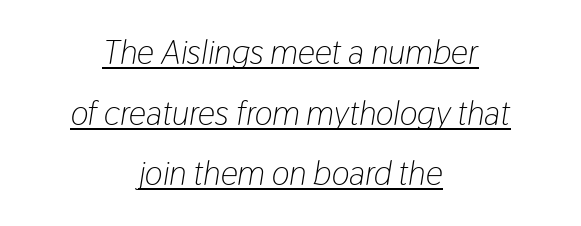
{"italic": "yes", "lean": "right", "slant_degrees": 9, "bold": "no", "weight": "light", "width": "condensed", "stroke_contrast": "low", "x_height": "medium", "monospaced": "no", "underline": "yes", "align": "center", "line_spacing_ratio": 1.78, "letter_spacing": "normal", "letter_spacing_em": 0.0, "glyph_px": 34}
